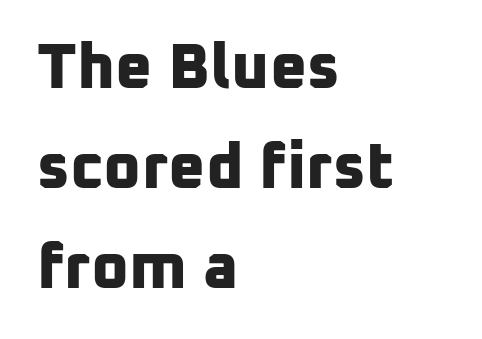
{"serif": "no", "bold": "yes", "weight": "bold", "width": "normal", "stroke_contrast": "low", "x_height": "medium", "monospaced": "no", "underline": "no", "align": "left", "line_spacing": "normal", "line_spacing_ratio": 1.56, "letter_spacing": "normal", "letter_spacing_em": 0.0, "glyph_px": 64}
